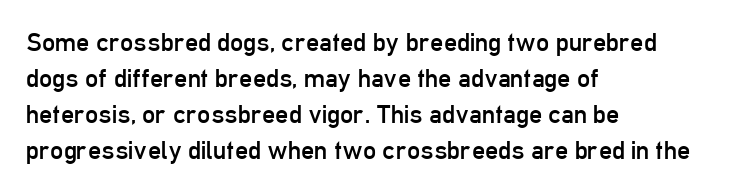
Q: Is the text bold? A: No.
Q: Is the text italic (slanted)? A: No, it is upright.
Q: Is the text underlined? A: No.
Q: How is the paragraph aligned? A: Left-aligned.
Q: Is the spacing between letters normal or unusually wide? A: Normal.
Q: Is the spacing between lines tight, normal or loose? A: Normal.
